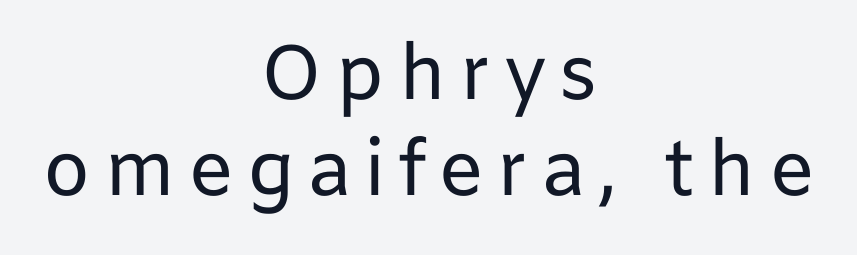
Q: Is the text bold? A: No.
Q: Is the text italic (slanted)? A: No, it is upright.
Q: Is the typeface a serif or a sans-serif typeface? A: Sans-serif.
Q: Is the text underlined? A: No.
Q: How is the paragraph aligned? A: Centered.
Q: Is the spacing between lines tight, normal or loose? A: Normal.
Q: Width (condensed, normal, or wide)? A: Normal.
Q: Stroke contrast? A: Low.
Q: x-height? A: Medium.
Q: Monospaced? A: No.
